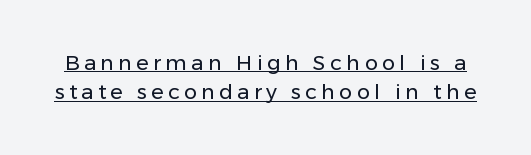
{"italic": "no", "bold": "no", "underline": "yes", "line_spacing": "normal", "line_spacing_ratio": 1.4, "letter_spacing": "wide", "letter_spacing_em": 0.2, "glyph_px": 21}
